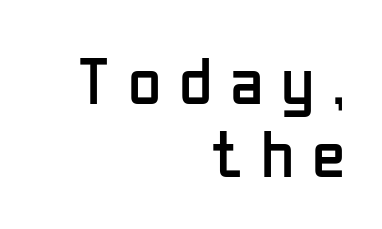
{"serif": "no", "italic": "no", "bold": "no", "weight": "regular", "width": "condensed", "stroke_contrast": "low", "x_height": "medium", "monospaced": "no", "underline": "no", "align": "right", "line_spacing": "tight", "line_spacing_ratio": 1.08, "letter_spacing": "wide", "letter_spacing_em": 0.26, "glyph_px": 68}
